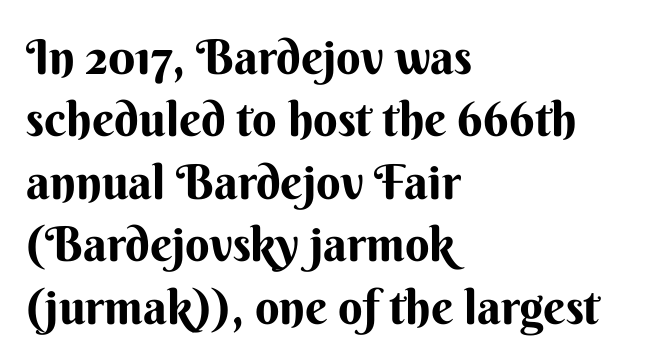
The image shows 48 px sans-serif type, upright; set left-aligned, normal line spacing (1.3x), normal letter spacing, not underlined; medium stroke contrast and a small x-height.
